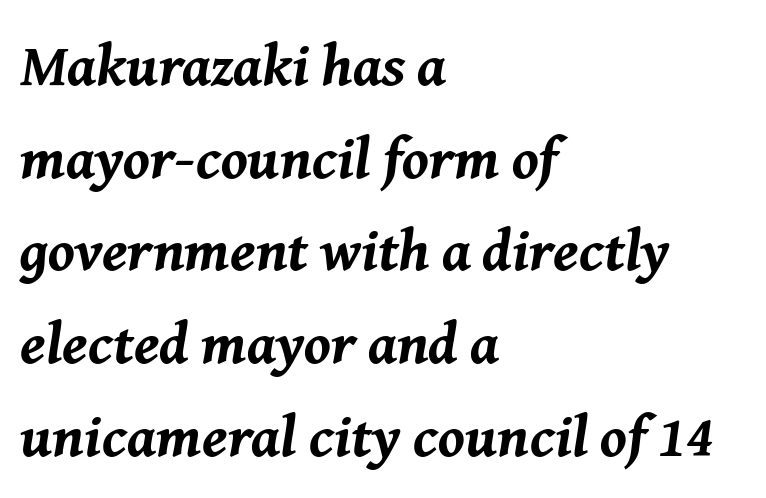
The image shows 59 px bold type, italic (leaning right); set left-aligned, normal line spacing (1.57x), normal letter spacing, not underlined; medium stroke contrast and a medium x-height.
